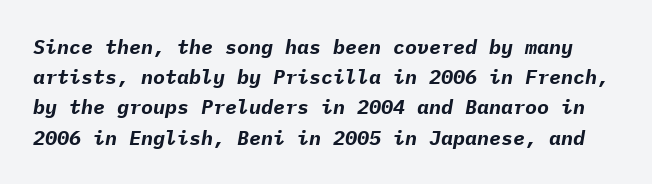
The letters are slanted; this is an italic face. Underlining? Definitely not there. The leading is moderate, giving the passage an even texture. The characters look thick and weighty, a clear bold. Caption: standard tracking, unaltered.
